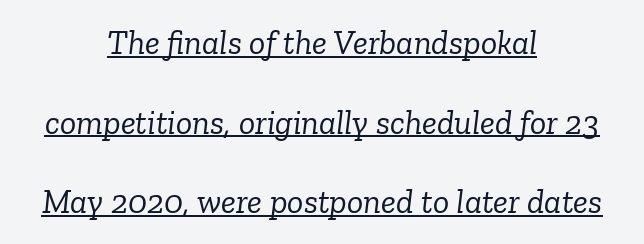
Ink coverage per letter is moderate at most. The text carries the slant typical of an italic or oblique font. Unlike a clean sans, this face finishes its strokes with serifs. A great deal of white space separates one row of letters from the next. A centered setting, common on invitations and titles, is used for this passage.
